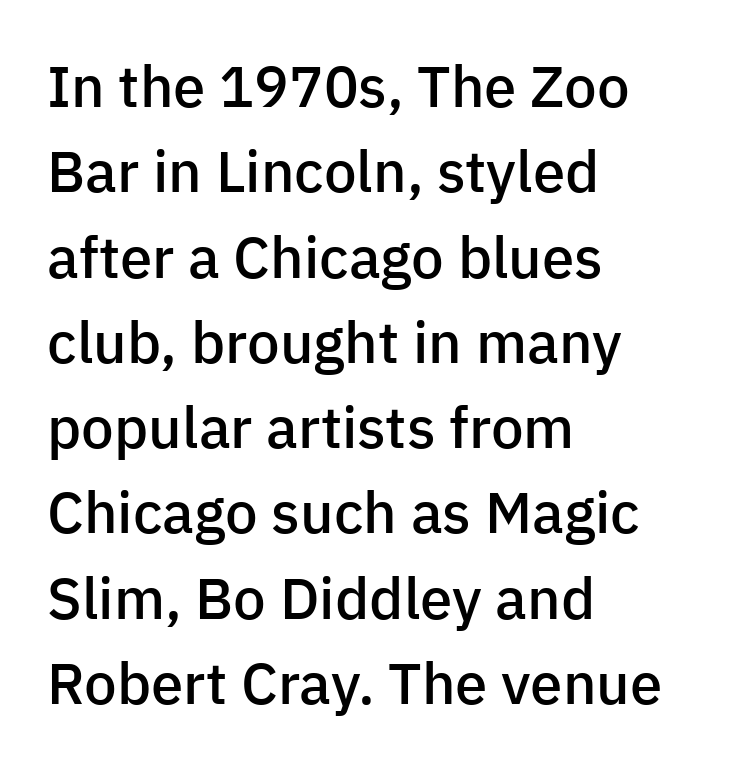
{"serif": "no", "italic": "no", "bold": "semi", "weight": "semibold", "width": "normal", "stroke_contrast": "low", "x_height": "medium", "monospaced": "no", "underline": "no", "align": "left", "line_spacing": "normal", "line_spacing_ratio": 1.47, "letter_spacing": "normal", "letter_spacing_em": 0.0, "glyph_px": 58}
